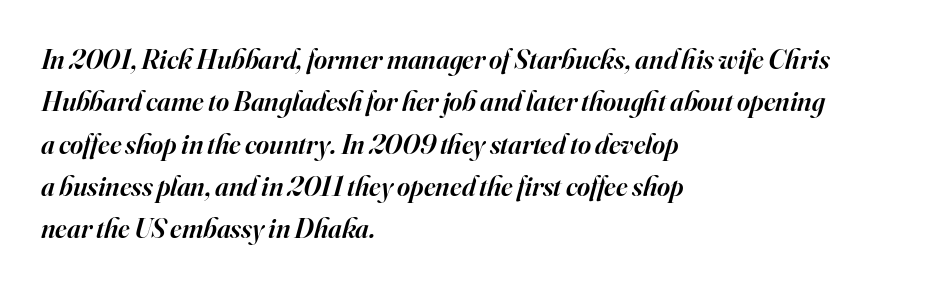
These lines are rendered in a variable-pitch font. Only glyphs here, with clear space below each row. The glyphs in this specimen are seriffed. This rendering uses left alignment, leaving the right contour irregular.
